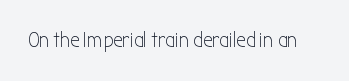
The image shows 21 px text type, upright; set normal letter spacing, not underlined.
